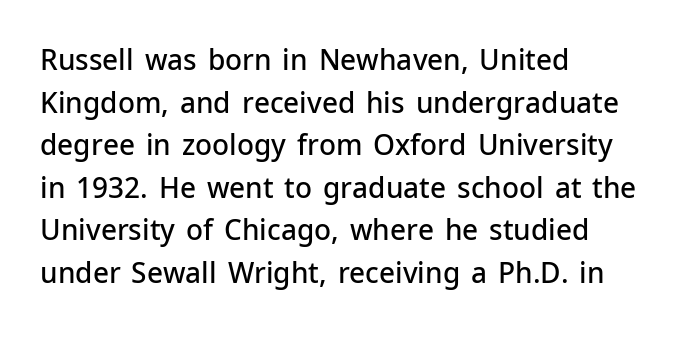
Q: Is the text bold? A: Semi-bold.
Q: Is the text italic (slanted)? A: No, it is upright.
Q: Is the typeface a serif or a sans-serif typeface? A: Sans-serif.
Q: Is the text underlined? A: No.
Q: How is the paragraph aligned? A: Left-aligned.
Q: Is the spacing between letters normal or unusually wide? A: Normal.
Q: Is the spacing between lines tight, normal or loose? A: Normal.
Q: Width (condensed, normal, or wide)? A: Normal.
Q: Stroke contrast? A: Low.
Q: x-height? A: Medium.
Q: Monospaced? A: No.
